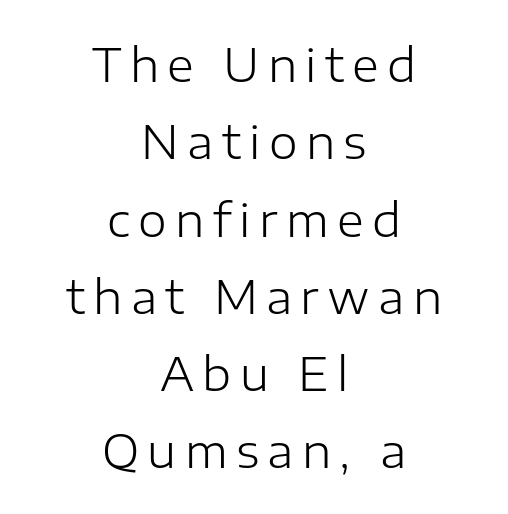
{"serif": "no", "italic": "no", "bold": "no", "weight": "light", "width": "normal", "stroke_contrast": "low", "x_height": "medium", "monospaced": "no", "underline": "no", "align": "center", "line_spacing": "normal", "line_spacing_ratio": 1.68, "glyph_px": 46}
